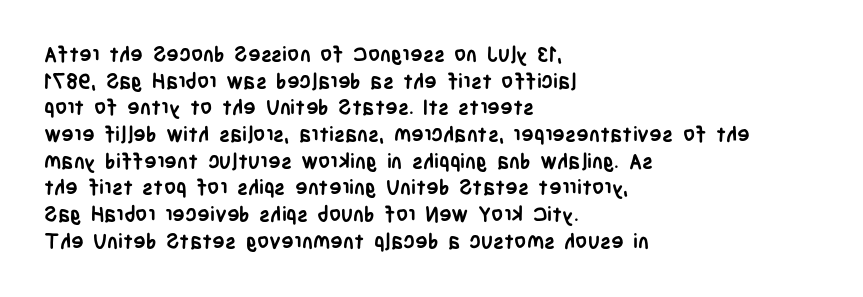
{"italic": "no", "bold": "yes", "underline": "no", "align": "left", "line_spacing": "normal", "line_spacing_ratio": 1.27, "letter_spacing": "normal", "letter_spacing_em": 0.0, "glyph_px": 21}
